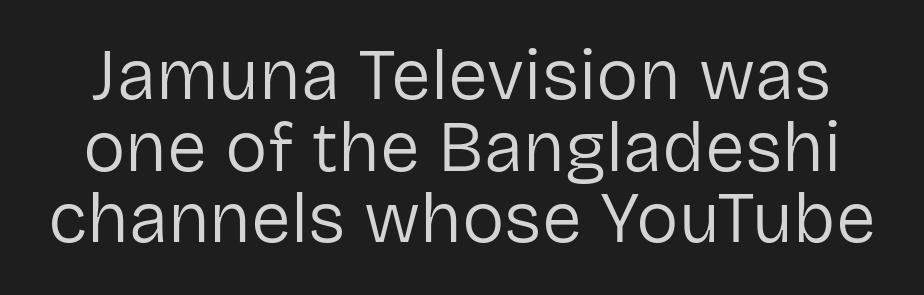
The image shows 71 px regular-weight sans-serif type, upright; set tight line spacing (1.01x), normal letter spacing, not underlined; low stroke contrast and a medium x-height.
